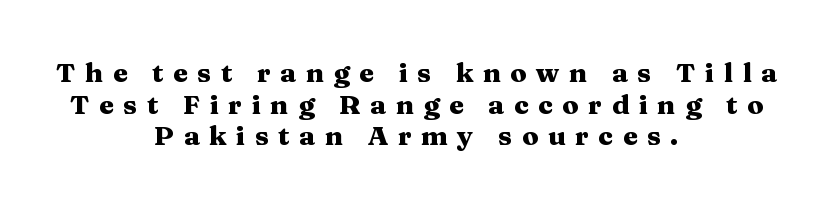
The space beneath each line is pristine and unruled. Compared with a flush-left layout, this one balances lines on the center instead. What stands out about the letter spacing? Its width — letters are far apart. Weight: bold. Notice how the stems are strictly vertical — no italics here.
